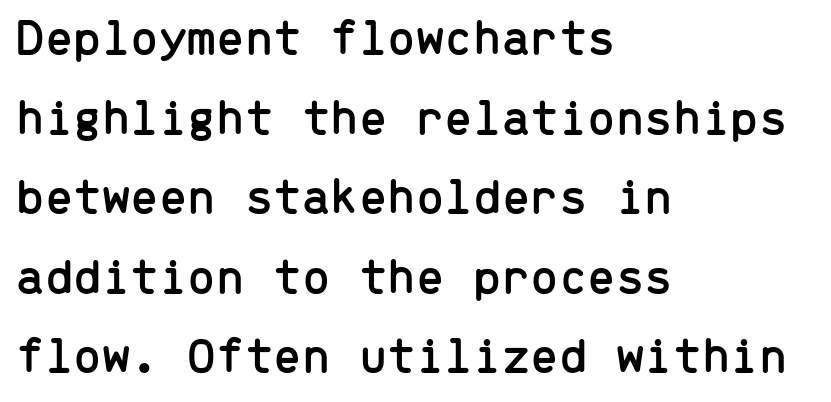
{"serif": "no", "italic": "no", "width": "normal", "stroke_contrast": "low", "x_height": "medium", "monospaced": "yes", "underline": "no", "align": "left", "line_spacing": "normal", "line_spacing_ratio": 1.56, "letter_spacing": "normal", "letter_spacing_em": 0.0, "glyph_px": 51}
